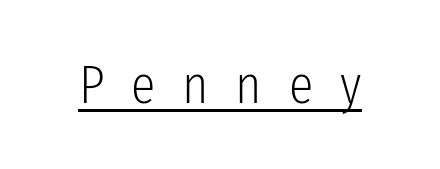
This rendering widens character spacing well past its baseline value. Note the varied advance widths — an 'i' is clearly narrower than an 'm'. The passage shown is underscored from start to finish. The characters are drawn with everyday or finer stroke widths. The typography opts for an upright posture over an oblique one.
